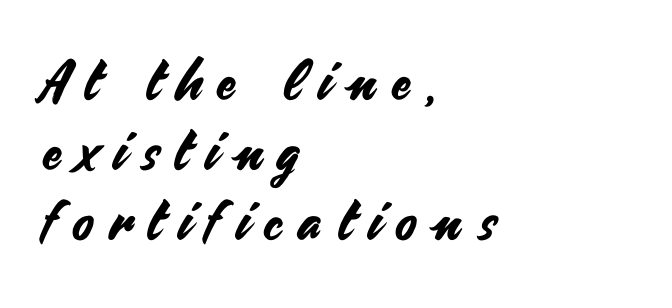
The image shows 55 px sans-serif type; set left-aligned, normal line spacing (1.27x), unusually wide letter spacing (+0.29 em), not underlined; medium stroke contrast and a small x-height.
